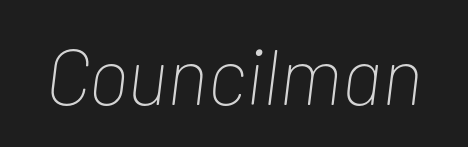
Here the glyphs are tracked normally, forming tight word shapes. Italic: yes, the glyphs are oblique. Stroke mass is kept to a normal reading level or below. This sample has the flowing, uneven cadence of proportional lettering. Check under the words: just untouched page.
